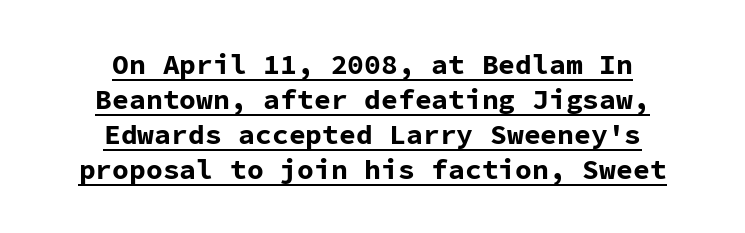
{"serif": "no", "italic": "no", "bold": "yes", "weight": "bold", "width": "normal", "stroke_contrast": "low", "x_height": "medium", "monospaced": "yes", "underline": "yes", "align": "center", "line_spacing": "normal", "line_spacing_ratio": 1.25, "letter_spacing": "normal", "letter_spacing_em": 0.0, "glyph_px": 28}
